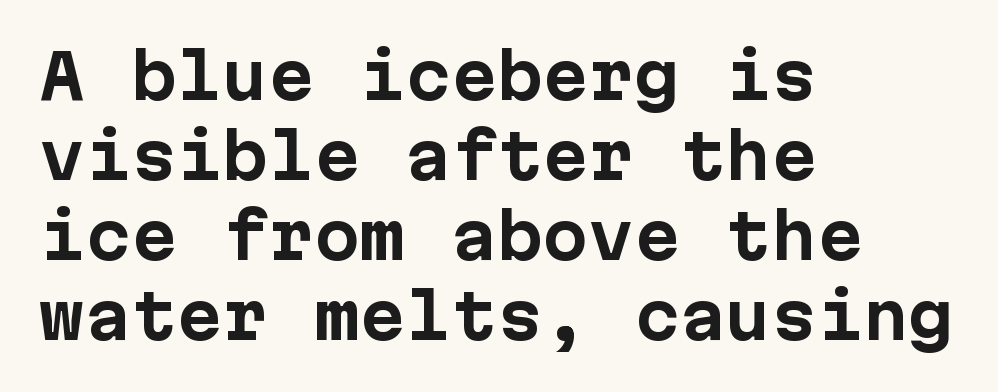
The typesetting leans heavy: a genuine bold. If you measured baseline to baseline, you'd find a middling distance. These lines are set flush left with a ragged right edge. A roman cut, with each character standing at attention. The letters march in equal steps, a hallmark of fixed-pitch type. Nope, no serifs anywhere on these letters.
